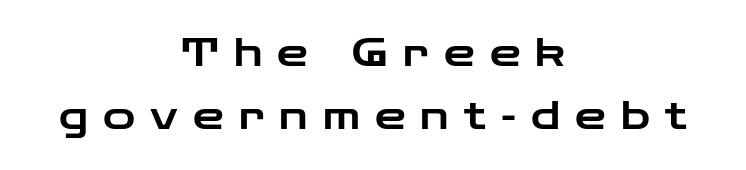
The image shows 39 px wide sans-serif type, upright; set centered, normal line spacing (1.62x), unusually wide letter spacing (+0.39 em), not underlined; low stroke contrast and a medium x-height.
